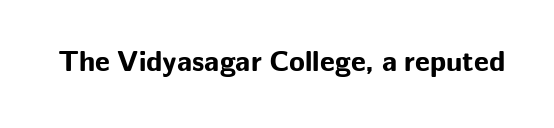
Every stem runs plumb, perpendicular to the baseline. The letters carry no serifs — their stems end cleanly without finishing strokes. The rendering uses natural spacing where letterforms have individual widths. Typographic density is high because the face is bold. Characters follow at the spacing the type designer built in. Any mark beneath the type? The region is blank.
